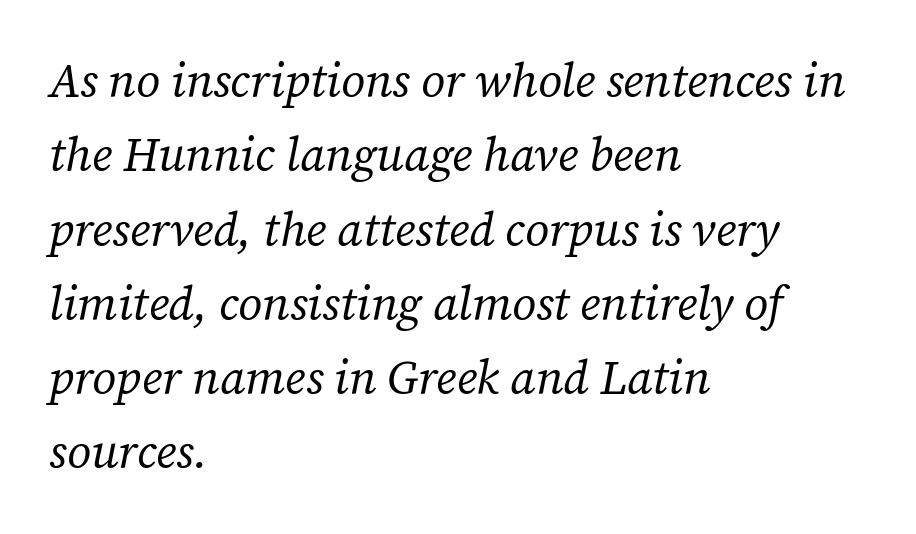
Q: Is the text bold? A: No.
Q: Is the text italic (slanted)? A: Yes, it leans right by about 12 degrees.
Q: Is the typeface a serif or a sans-serif typeface? A: Serif.
Q: Is the text underlined? A: No.
Q: How is the paragraph aligned? A: Left-aligned.
Q: Is the spacing between letters normal or unusually wide? A: Normal.
Q: Is the spacing between lines tight, normal or loose? A: Normal.
Q: Width (condensed, normal, or wide)? A: Normal.
Q: Stroke contrast? A: Low.
Q: x-height? A: Medium.
Q: Monospaced? A: No.
